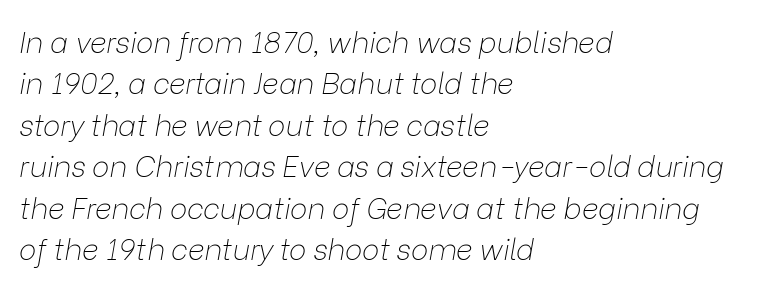
Notice how descenders clear the ascenders below comfortably — that's standard leading. Do the characters align in a grid? No, the font is proportional. These lines are set flush left with a ragged right edge. In terms of posture, this sample is oblique. Is the type heavy? It reads as light-to-regular instead. A typesetter would call this zero additional tracking.
